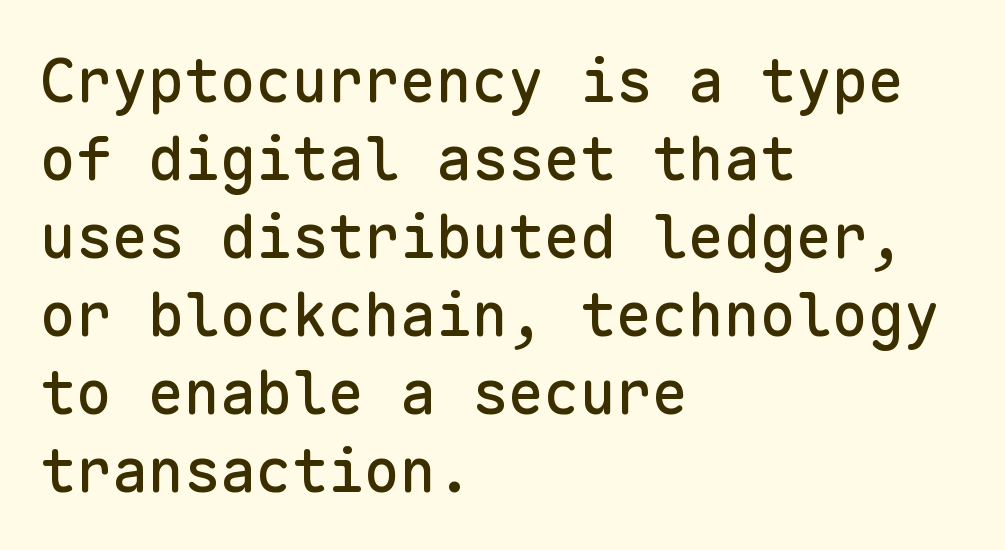
{"serif": "no", "italic": "no", "width": "normal", "stroke_contrast": "low", "x_height": "medium", "monospaced": "yes", "underline": "no", "align": "left", "line_spacing": "normal", "line_spacing_ratio": 1.3, "letter_spacing": "normal", "letter_spacing_em": 0.0, "glyph_px": 60}
